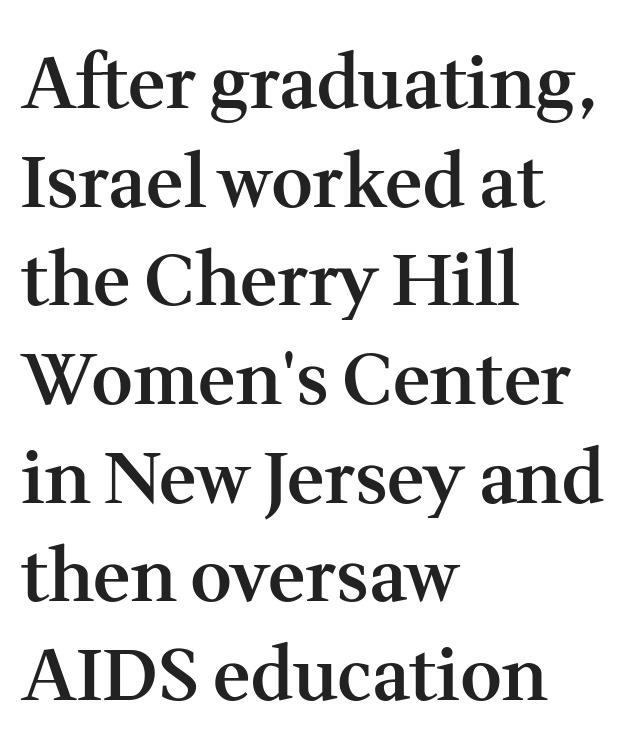
The image shows 72 px semibold serif type, upright; set left-aligned, normal line spacing (1.37x), normal letter spacing, not underlined; medium stroke contrast and a medium x-height.
